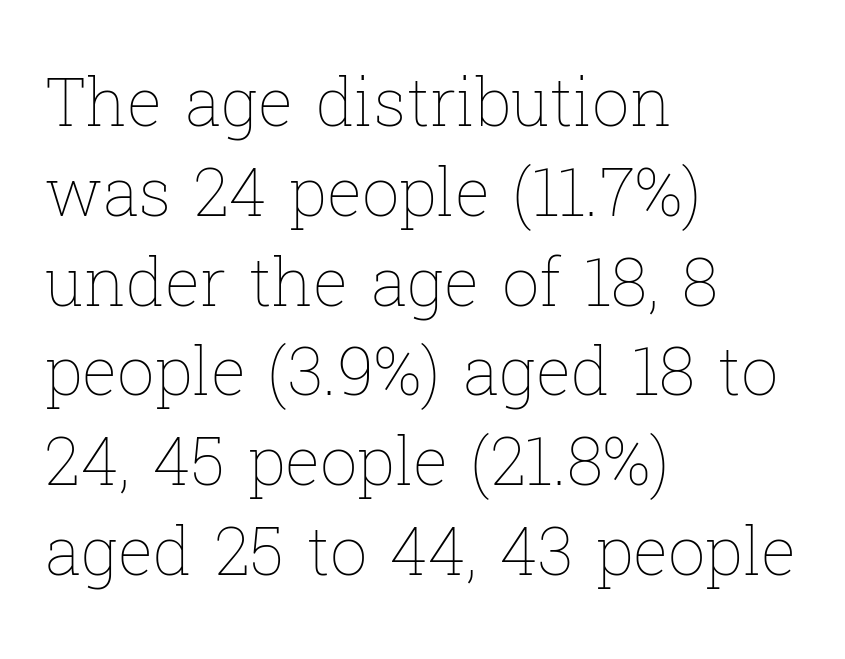
Weight: in the light-to-regular range. Students, note that the glyphs here touch the page at normal intervals. Compared with typical paragraphs, the rows here are spaced about the same. The passage shown is typed in a proportional face where columns would drift.
